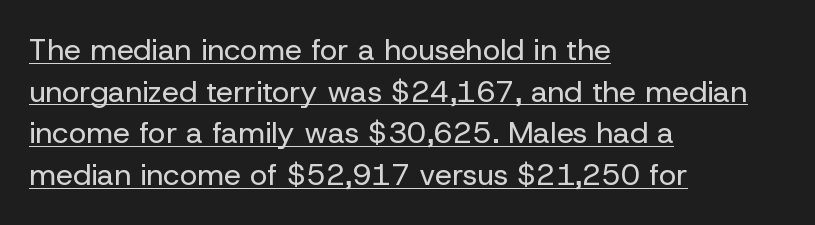
Q: Is the text bold? A: No.
Q: Is the text italic (slanted)? A: No, it is upright.
Q: Is the typeface a serif or a sans-serif typeface? A: Sans-serif.
Q: Is the text underlined? A: Yes.
Q: How is the paragraph aligned? A: Left-aligned.
Q: Is the spacing between letters normal or unusually wide? A: Normal.
Q: Is the spacing between lines tight, normal or loose? A: Normal.
Q: Width (condensed, normal, or wide)? A: Normal.
Q: Stroke contrast? A: Low.
Q: x-height? A: Medium.
Q: Monospaced? A: No.
